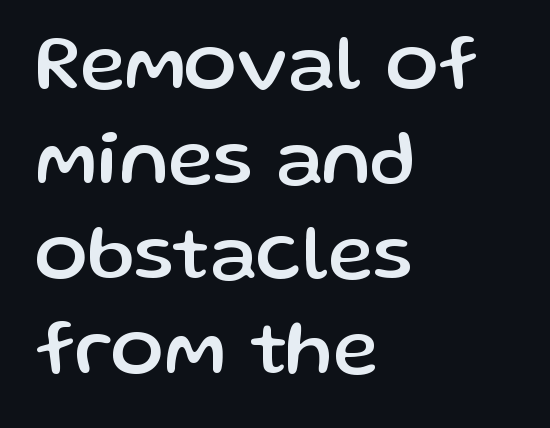
{"serif": "no", "italic": "no", "width": "normal", "stroke_contrast": "low", "x_height": "medium", "monospaced": "no", "underline": "no", "align": "left", "line_spacing_ratio": 1.22, "letter_spacing": "normal", "letter_spacing_em": 0.0, "glyph_px": 78}
